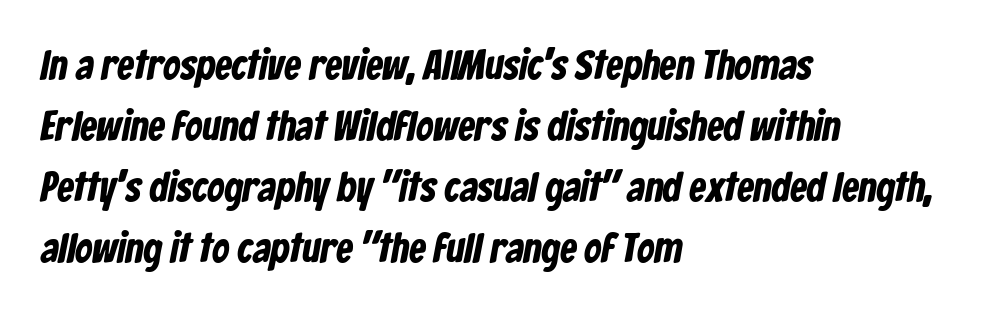
The passage shown stacks its lines at a standard gap. Is this a fixed-width face? No — the glyphs have proportional, varying widths. Which margin do the lines hug? The left one — the right edge is uneven. Type style note: lacks serifs. Check under the words: just untouched page.
